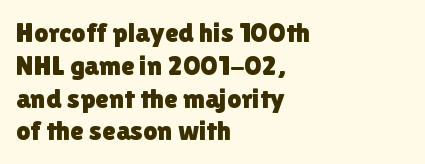
{"serif": "no", "italic": "no", "width": "normal", "x_height": "medium", "monospaced": "no", "underline": "no", "align": "left", "line_spacing_ratio": 1.17, "letter_spacing": "normal", "letter_spacing_em": 0.0, "glyph_px": 28}
